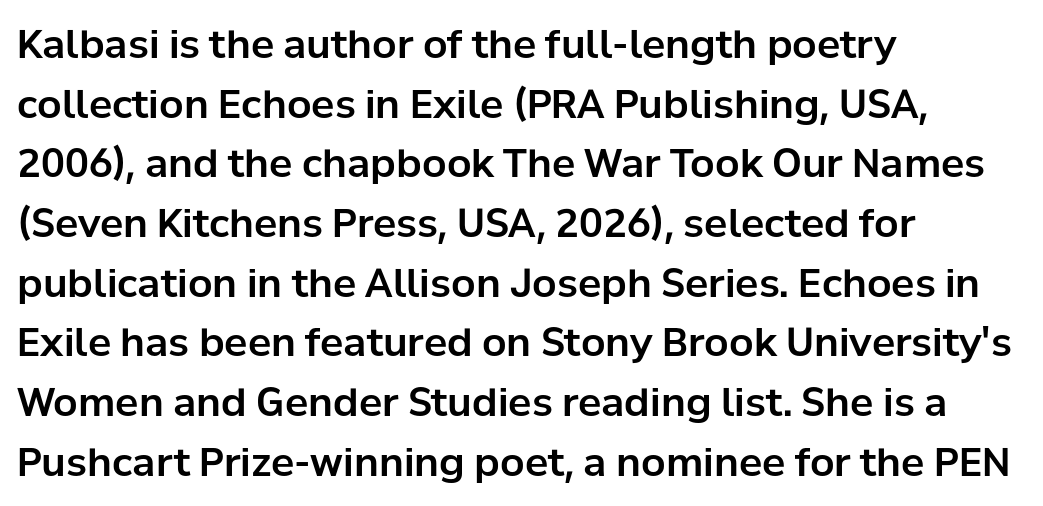
Q: Is the text italic (slanted)? A: No, it is upright.
Q: Is the typeface a serif or a sans-serif typeface? A: Sans-serif.
Q: Is the text underlined? A: No.
Q: How is the paragraph aligned? A: Left-aligned.
Q: Is the spacing between letters normal or unusually wide? A: Normal.
Q: Is the spacing between lines tight, normal or loose? A: Normal.
Q: Width (condensed, normal, or wide)? A: Normal.
Q: Stroke contrast? A: Low.
Q: x-height? A: Medium.
Q: Monospaced? A: No.
